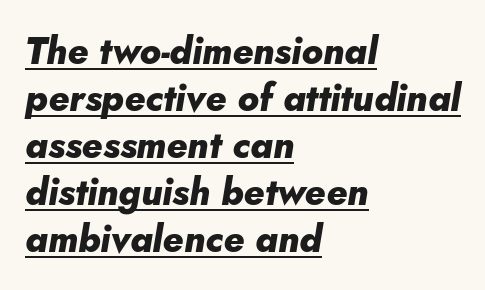
Q: Is the text bold? A: Yes.
Q: Is the text italic (slanted)? A: Yes, it leans right by about 10 degrees.
Q: Is the text underlined? A: Yes.
Q: How is the paragraph aligned? A: Left-aligned.
Q: Is the spacing between letters normal or unusually wide? A: Normal.
Q: Is the spacing between lines tight, normal or loose? A: Normal.
Q: Width (condensed, normal, or wide)? A: Normal.
Q: Stroke contrast? A: Low.
Q: x-height? A: Small.
Q: Monospaced? A: No.
